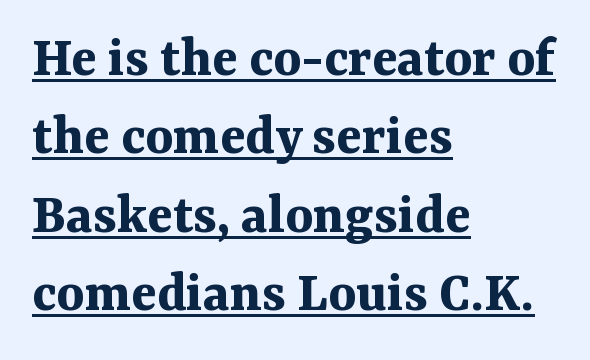
{"serif": "yes", "italic": "no", "bold": "yes", "weight": "bold", "width": "normal", "stroke_contrast": "medium", "x_height": "medium", "monospaced": "no", "underline": "yes", "align": "left", "line_spacing": "normal", "line_spacing_ratio": 1.33, "letter_spacing": "normal", "letter_spacing_em": 0.0, "glyph_px": 59}
